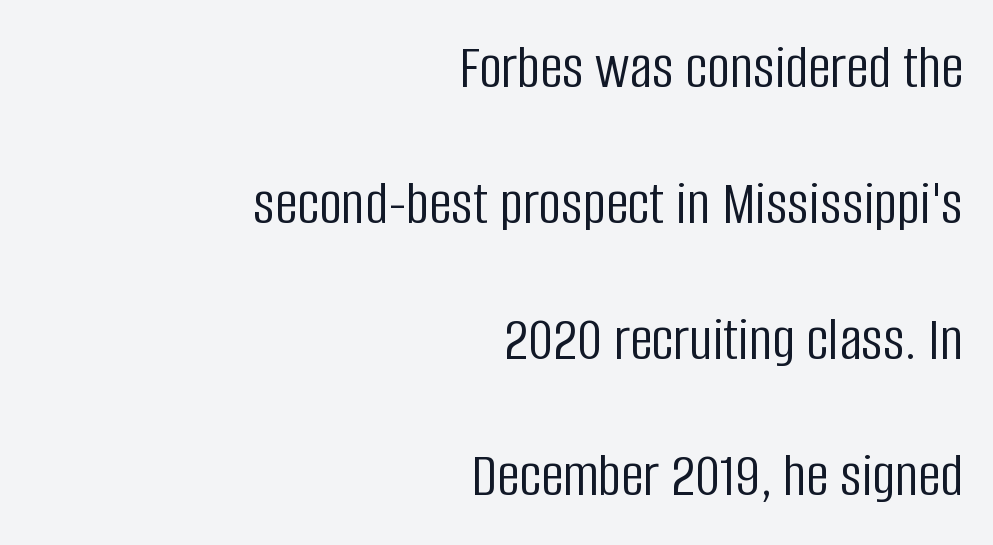
Q: Is the text bold? A: No.
Q: Is the text italic (slanted)? A: No, it is upright.
Q: Is the typeface a serif or a sans-serif typeface? A: Sans-serif.
Q: Is the text underlined? A: No.
Q: How is the paragraph aligned? A: Right-aligned.
Q: Is the spacing between letters normal or unusually wide? A: Normal.
Q: Is the spacing between lines tight, normal or loose? A: Loose.
Q: Width (condensed, normal, or wide)? A: Condensed.
Q: Stroke contrast? A: Low.
Q: x-height? A: Large.
Q: Monospaced? A: No.
